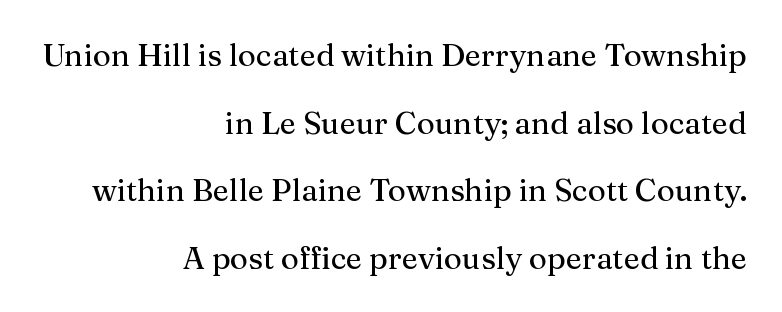
Q: Is the text italic (slanted)? A: No, it is upright.
Q: Is the typeface a serif or a sans-serif typeface? A: Serif.
Q: Is the text underlined? A: No.
Q: How is the paragraph aligned? A: Right-aligned.
Q: Is the spacing between letters normal or unusually wide? A: Normal.
Q: Is the spacing between lines tight, normal or loose? A: Loose.
Q: Width (condensed, normal, or wide)? A: Normal.
Q: Stroke contrast? A: Medium.
Q: x-height? A: Medium.
Q: Monospaced? A: No.
